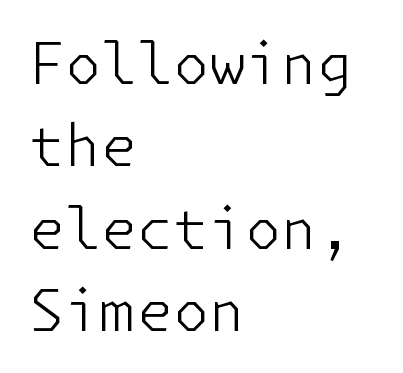
The image shows 58 px light sans-serif type, upright; set left-aligned, normal line spacing (1.42x), normal letter spacing, not underlined; low stroke contrast and a medium x-height.
